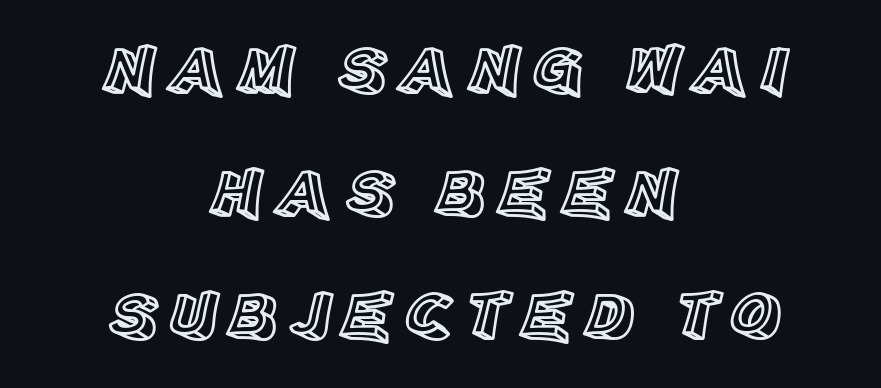
The image shows 70 px text type; set centered, line spacing 1.76x, not underlined; a large x-height.
